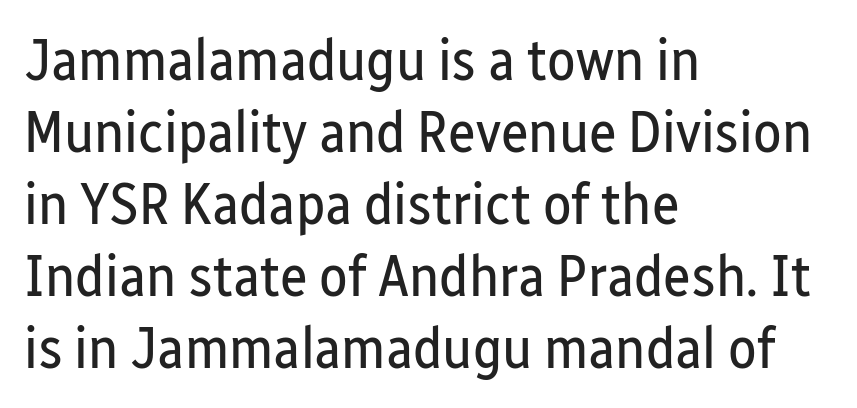
The image shows 59 px regular-weight, condensed sans-serif type, upright; set left-aligned, line spacing 1.22x, normal letter spacing, not underlined; low stroke contrast and a medium x-height.
